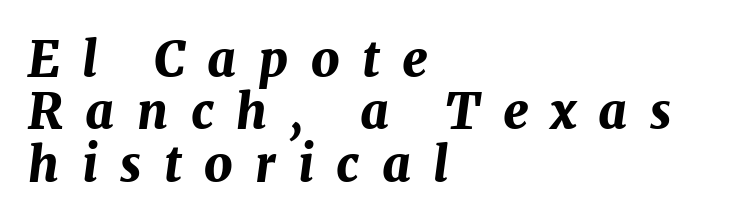
The image shows 49 px bold type, italic (leaning right); set left-aligned, tight line spacing (1.07x), unusually wide letter spacing (+0.46 em), not underlined; medium stroke contrast and a medium x-height.
